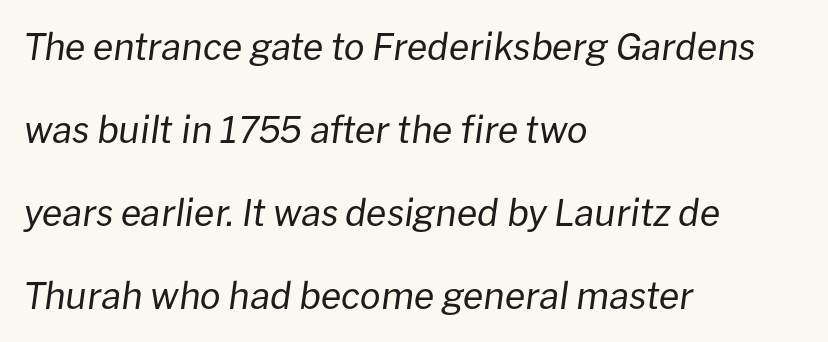
Character widths vary here, with narrow letters taking less room than wide ones. Think standard paragraph weight, or any step lighter than that. These lines keep a tight, regular rhythm from letter to letter. Designer's note — italics engaged.
